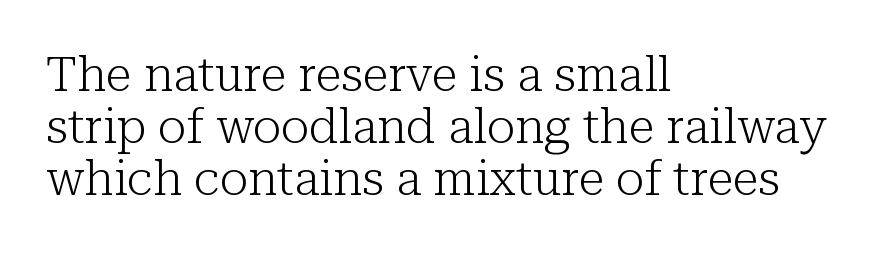
{"serif": "yes", "italic": "no", "bold": "no", "weight": "light", "width": "normal", "stroke_contrast": "low", "x_height": "medium", "monospaced": "no", "underline": "no", "align": "left", "line_spacing": "tight", "line_spacing_ratio": 1.08, "letter_spacing": "normal", "letter_spacing_em": 0.0, "glyph_px": 48}
